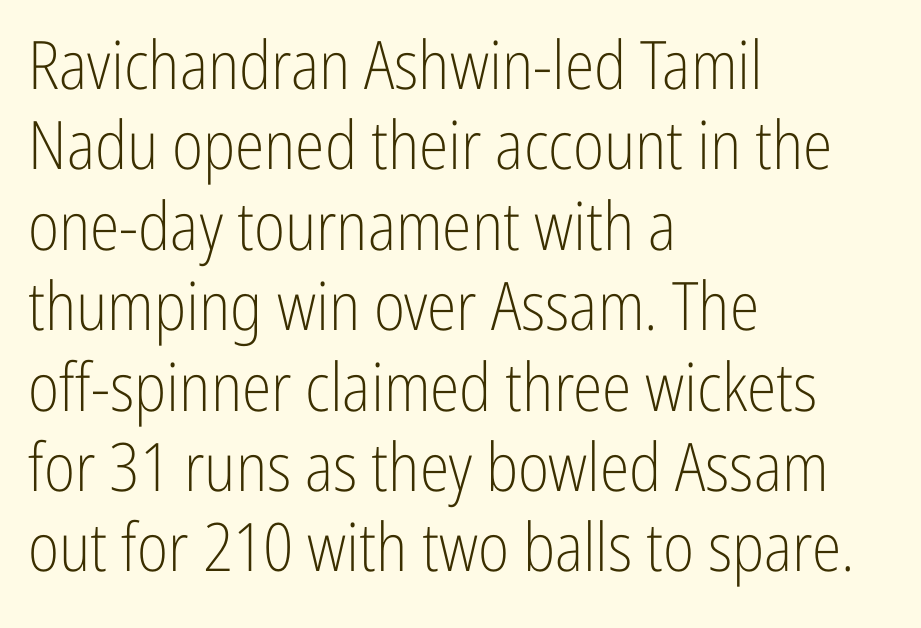
{"serif": "no", "italic": "no", "bold": "no", "weight": "light", "width": "condensed", "stroke_contrast": "low", "x_height": "medium", "monospaced": "no", "underline": "no", "align": "left", "line_spacing_ratio": 1.2, "letter_spacing": "normal", "letter_spacing_em": 0.0, "glyph_px": 67}
